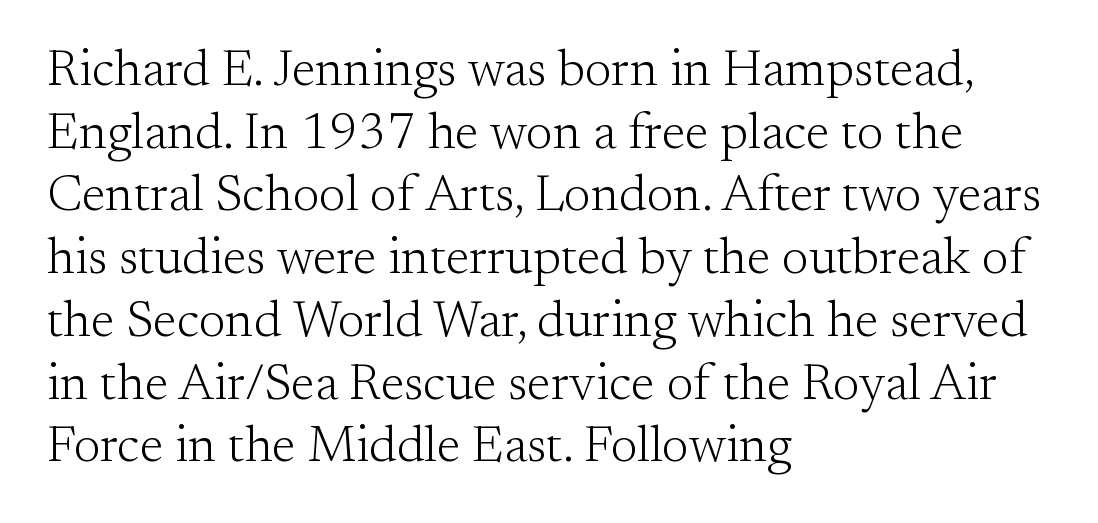
Type without underlining. Is the block centered? No — it sits flush against the left margin. Looks like regular typesetting: each glyph gets only the width it needs. The type family on display is of the serif kind. Standard letterfit; no display-style spreading of the glyphs.
